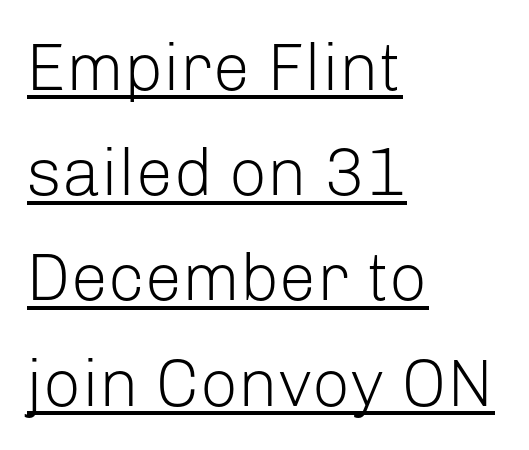
Q: Is the text bold? A: No.
Q: Is the text italic (slanted)? A: No, it is upright.
Q: Is the typeface a serif or a sans-serif typeface? A: Sans-serif.
Q: Is the text underlined? A: Yes.
Q: How is the paragraph aligned? A: Left-aligned.
Q: Is the spacing between letters normal or unusually wide? A: Normal.
Q: Is the spacing between lines tight, normal or loose? A: Normal.
Q: Width (condensed, normal, or wide)? A: Normal.
Q: Stroke contrast? A: Low.
Q: x-height? A: Medium.
Q: Monospaced? A: No.
